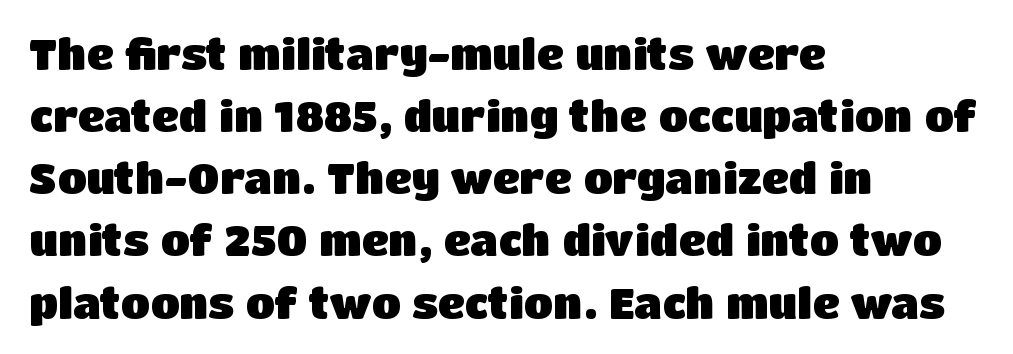
These words are printed bold, with thick strokes throughout. Unlike a traditional serif, this face leaves its strokes unadorned. Here the designer chose a conventional face with non-uniform glyph widths. These lines sit exactly where default settings would place them.
